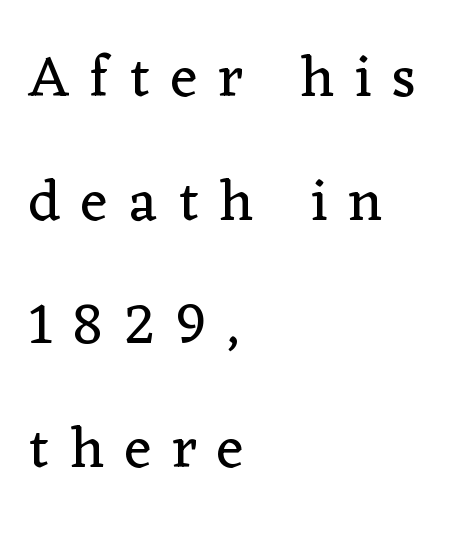
The image shows 58 px regular-weight serif type, upright; set left-aligned, loose line spacing (2.13x), unusually wide letter spacing (+0.36 em), not underlined; low stroke contrast and a medium x-height.
